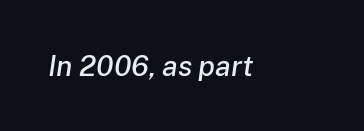
{"italic": "yes", "lean": "right", "slant_degrees": 8, "width": "normal", "stroke_contrast": "low", "x_height": "medium", "monospaced": "no", "underline": "no", "letter_spacing": "normal", "letter_spacing_em": 0.0, "glyph_px": 29}
